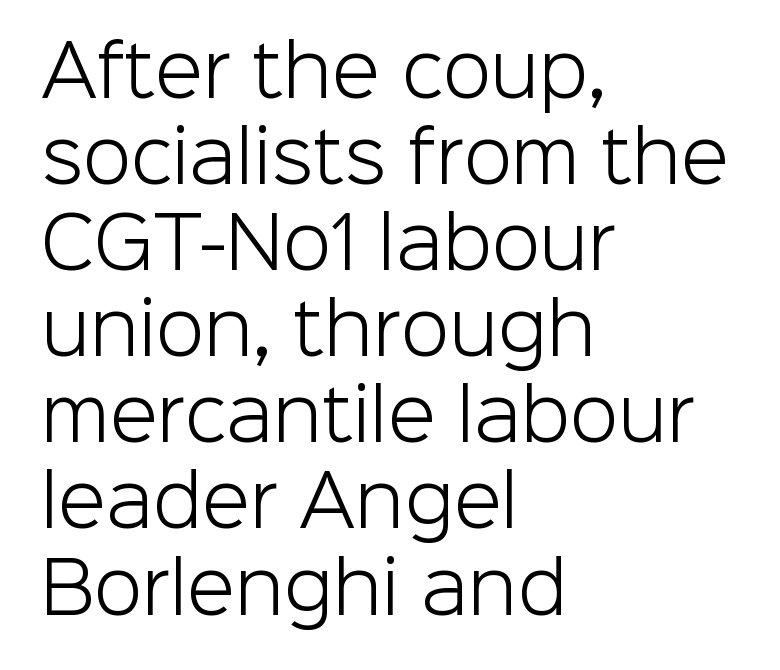
Has an underline been added? It has not. This rendering employs a face without finishing strokes, i.e., a sans-serif. Horizontally, the lines are justified to the leading edge only. These lines are rendered in a variable-pitch font.
